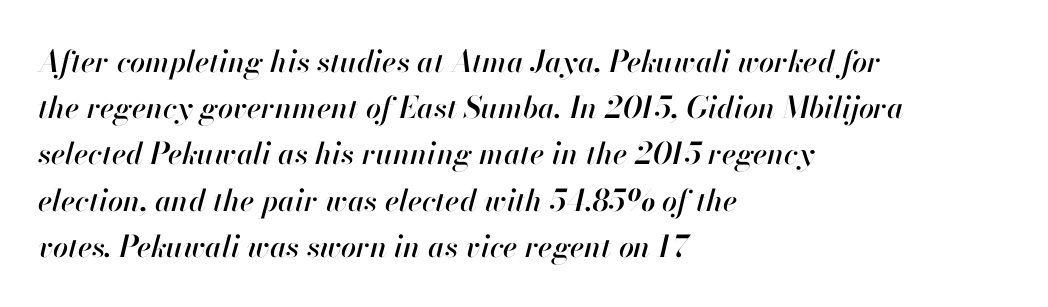
The image shows 30 px text type, italic (leaning right); set left-aligned, normal line spacing (1.54x), normal letter spacing, not underlined; high stroke contrast and a small x-height.
